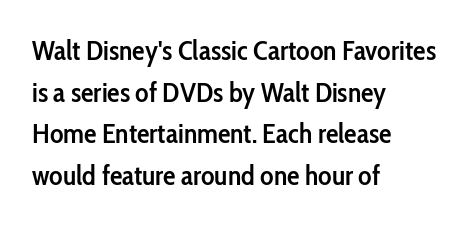
Q: Is the text bold? A: Semi-bold.
Q: Is the text italic (slanted)? A: No, it is upright.
Q: Is the typeface a serif or a sans-serif typeface? A: Sans-serif.
Q: Is the text underlined? A: No.
Q: How is the paragraph aligned? A: Left-aligned.
Q: Is the spacing between letters normal or unusually wide? A: Normal.
Q: Is the spacing between lines tight, normal or loose? A: Normal.
Q: Width (condensed, normal, or wide)? A: Condensed.
Q: Stroke contrast? A: Low.
Q: x-height? A: Medium.
Q: Monospaced? A: No.
